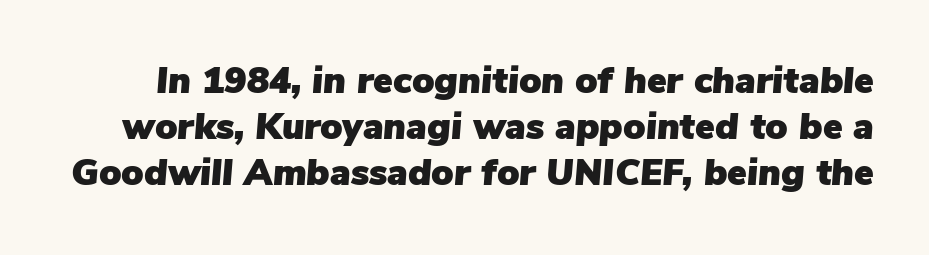
{"italic": "yes", "lean": "right", "slant_degrees": 5, "width": "normal", "stroke_contrast": "low", "x_height": "medium", "monospaced": "no", "underline": "no", "line_spacing": "normal", "line_spacing_ratio": 1.25, "letter_spacing": "normal", "letter_spacing_em": 0.0, "glyph_px": 37}
